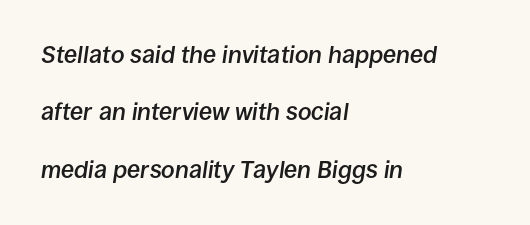
The image shows 24 px text type, italic (leaning right); set left-aligned, loose line spacing (2.39x), normal letter spacing, not underlined.
